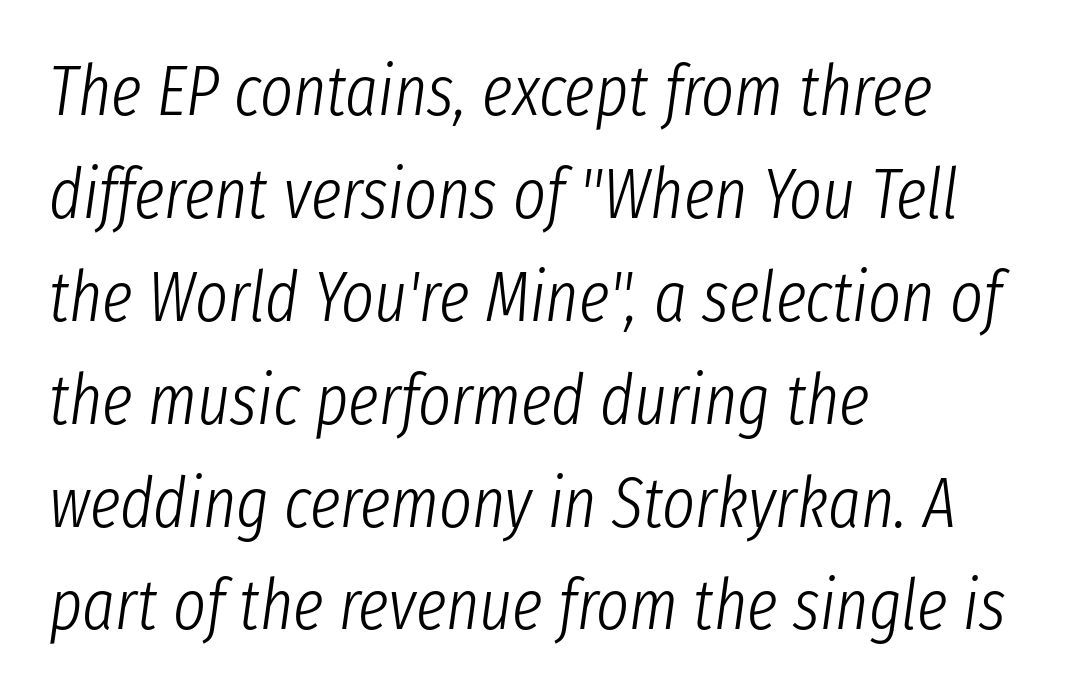
Q: Is the text bold? A: No.
Q: Is the text italic (slanted)? A: Yes, it leans right by about 8 degrees.
Q: Is the text underlined? A: No.
Q: How is the paragraph aligned? A: Left-aligned.
Q: Is the spacing between letters normal or unusually wide? A: Normal.
Q: Is the spacing between lines tight, normal or loose? A: Normal.
Q: Width (condensed, normal, or wide)? A: Condensed.
Q: Stroke contrast? A: Low.
Q: x-height? A: Medium.
Q: Monospaced? A: No.
